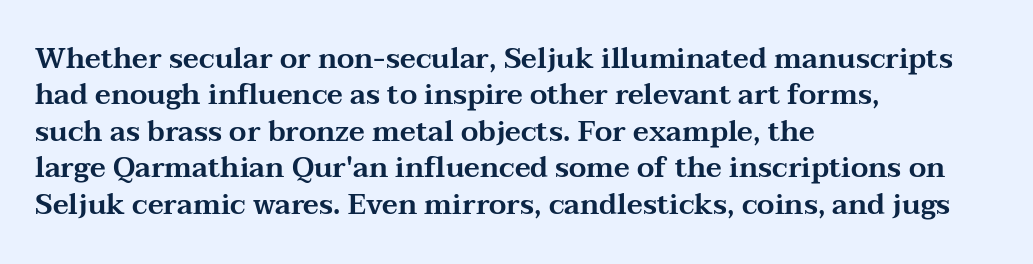
Q: Is the text italic (slanted)? A: No, it is upright.
Q: Is the typeface a serif or a sans-serif typeface? A: Serif.
Q: Is the text underlined? A: No.
Q: How is the paragraph aligned? A: Left-aligned.
Q: Is the spacing between letters normal or unusually wide? A: Normal.
Q: Is the spacing between lines tight, normal or loose? A: Normal.
Q: Width (condensed, normal, or wide)? A: Wide.
Q: Stroke contrast? A: Medium.
Q: x-height? A: Medium.
Q: Monospaced? A: No.
